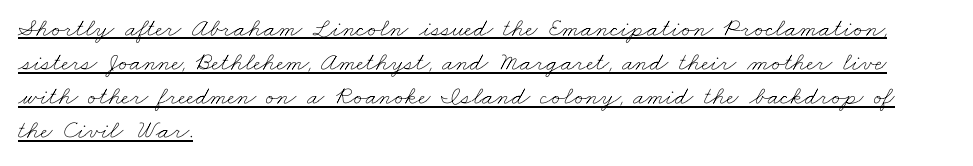
Q: Is the text bold? A: No.
Q: Is the text underlined? A: Yes.
Q: How is the paragraph aligned? A: Left-aligned.
Q: Is the spacing between letters normal or unusually wide? A: Normal.
Q: Is the spacing between lines tight, normal or loose? A: Normal.
